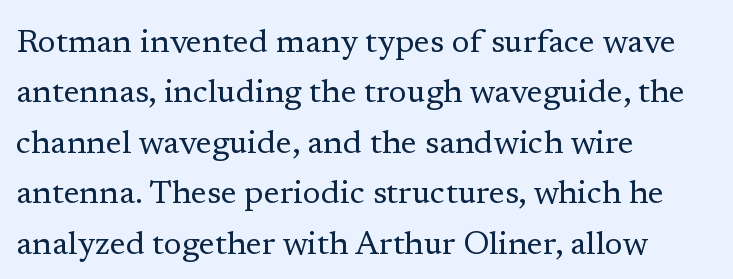
The letterforms sit shoulder to shoulder at normal distance. Serif or sans? Serif — the stroke terminals have little feet. Vertical strokes here are truly vertical. Leftover space on each line is placed entirely after the last word. The rendering uses natural spacing where letterforms have individual widths.
